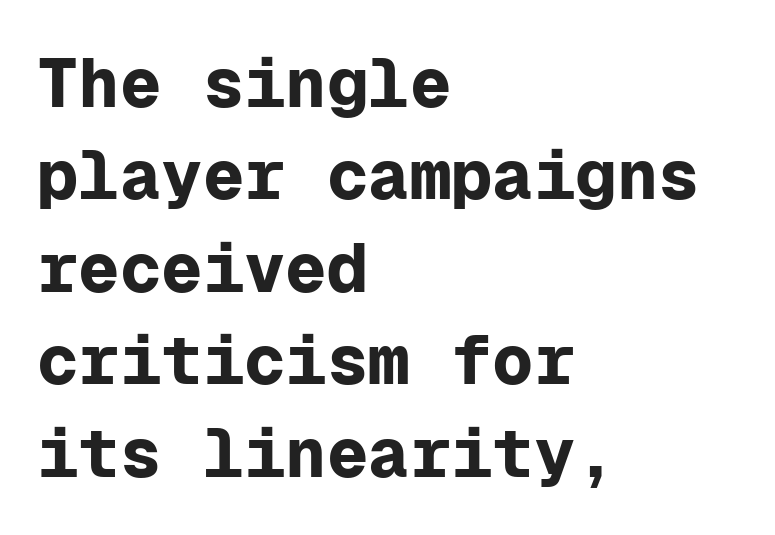
Q: Is the text bold? A: Yes.
Q: Is the text italic (slanted)? A: No, it is upright.
Q: Is the typeface a serif or a sans-serif typeface? A: Sans-serif.
Q: Is the text underlined? A: No.
Q: How is the paragraph aligned? A: Left-aligned.
Q: Is the spacing between letters normal or unusually wide? A: Normal.
Q: Is the spacing between lines tight, normal or loose? A: Normal.
Q: Width (condensed, normal, or wide)? A: Normal.
Q: Stroke contrast? A: Low.
Q: x-height? A: Medium.
Q: Monospaced? A: Yes.
